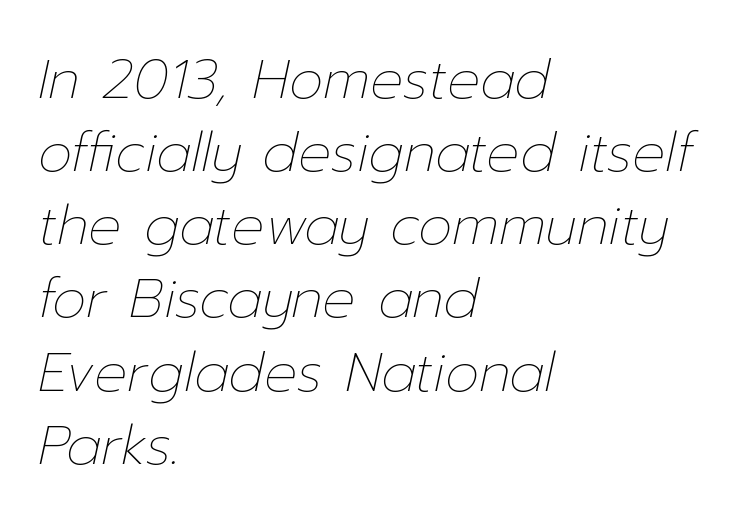
{"italic": "yes", "lean": "right", "slant_degrees": 12, "bold": "no", "weight": "thin", "width": "normal", "stroke_contrast": "low", "x_height": "medium", "monospaced": "no", "underline": "no", "align": "left", "line_spacing": "normal", "line_spacing_ratio": 1.33, "letter_spacing": "normal", "letter_spacing_em": 0.0, "glyph_px": 55}
